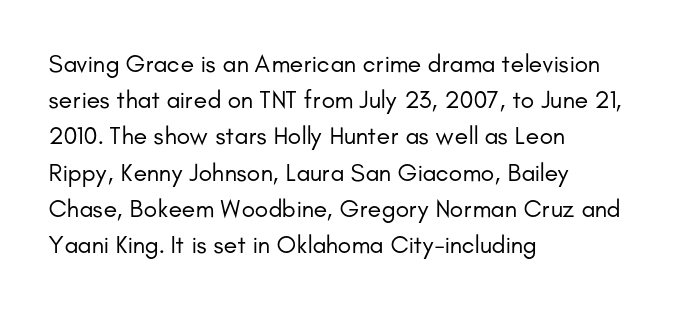
The cut favours lightness, reaching ordinary text weight at its darkest. Left-aligned paragraph, ragged on the right. There is no visible air inserted between adjacent glyphs. Has an underline been added? It has not. Upright lettering throughout. Leading matches the norm, producing a regular column.
